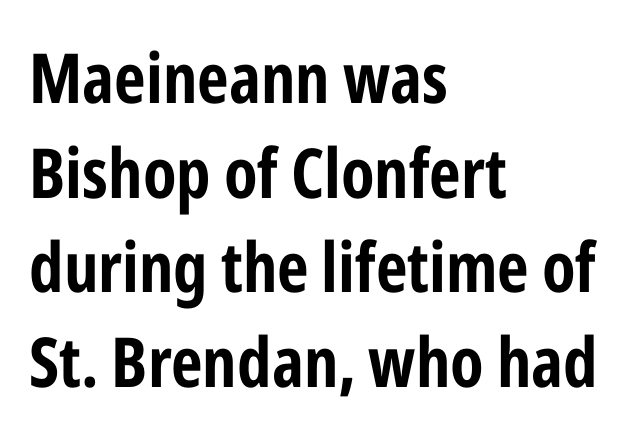
The image shows 69 px condensed sans-serif type, upright; set left-aligned, normal line spacing (1.37x), normal letter spacing, not underlined; low stroke contrast and a medium x-height.
